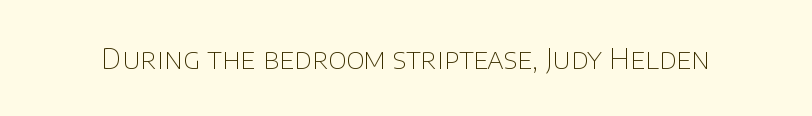
{"serif": "no", "italic": "no", "bold": "no", "weight": "thin", "width": "normal", "stroke_contrast": "low", "x_height": "large", "monospaced": "no", "underline": "no", "letter_spacing": "normal", "letter_spacing_em": 0.0, "glyph_px": 28}
